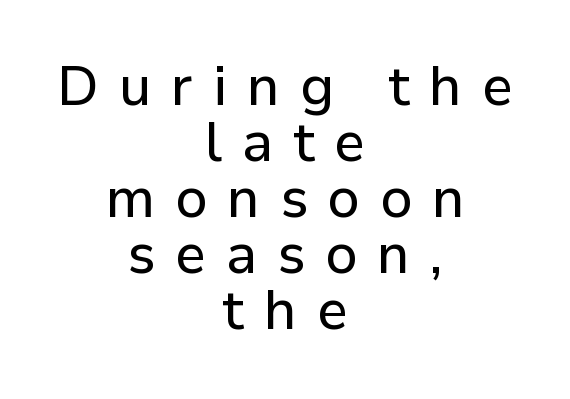
{"serif": "no", "italic": "no", "width": "normal", "stroke_contrast": "low", "x_height": "medium", "monospaced": "no", "underline": "no", "align": "center", "line_spacing": "tight", "line_spacing_ratio": 1.02, "letter_spacing": "wide", "letter_spacing_em": 0.36, "glyph_px": 55}
